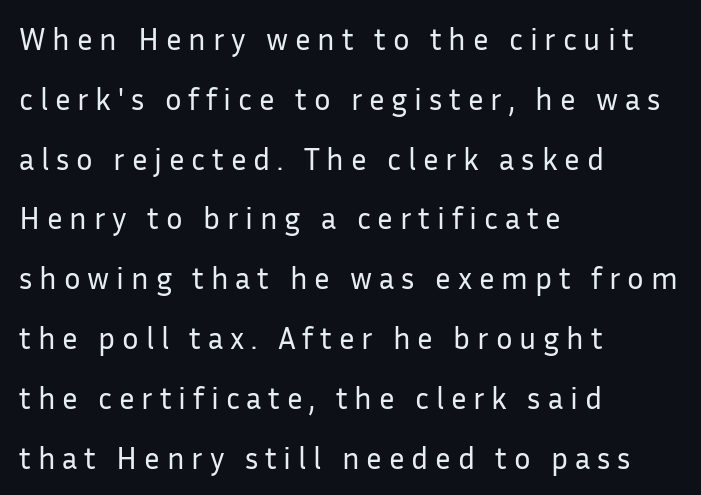
The image shows 31 px regular-weight sans-serif type, upright; set left-aligned, loose line spacing (1.93x), unusually wide letter spacing (+0.22 em), not underlined; low stroke contrast and a medium x-height.
